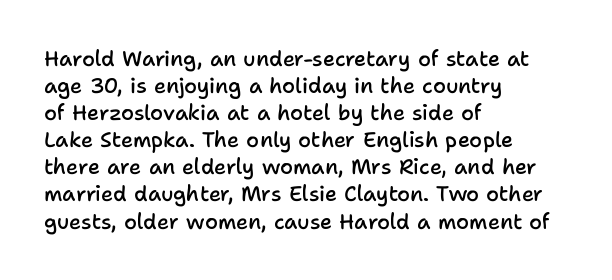
{"italic": "no", "bold": "semi", "underline": "no", "align": "left", "line_spacing": "normal", "line_spacing_ratio": 1.29, "letter_spacing": "normal", "letter_spacing_em": 0.0, "glyph_px": 21}
